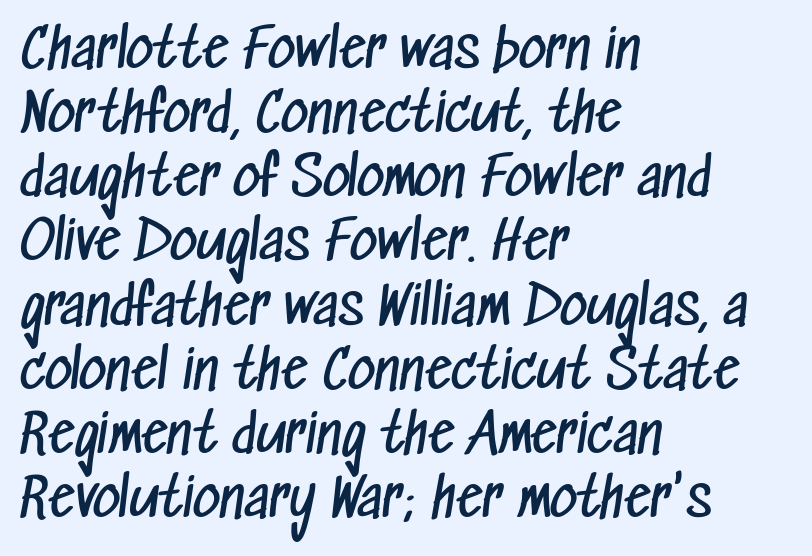
Q: Is the text bold? A: No.
Q: Is the typeface a serif or a sans-serif typeface? A: Sans-serif.
Q: Is the text underlined? A: No.
Q: How is the paragraph aligned? A: Left-aligned.
Q: Is the spacing between letters normal or unusually wide? A: Normal.
Q: Width (condensed, normal, or wide)? A: Condensed.
Q: Stroke contrast? A: Low.
Q: x-height? A: Medium.
Q: Monospaced? A: No.
